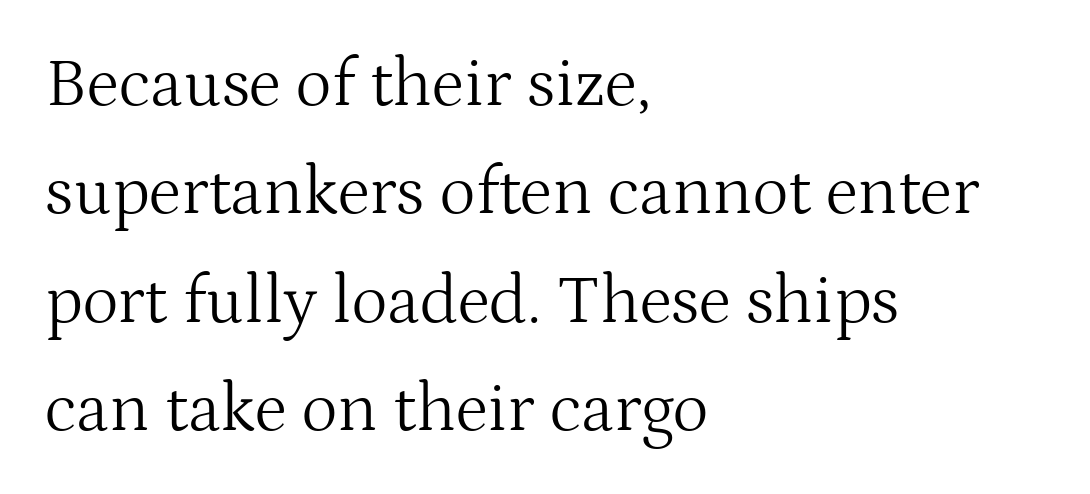
{"serif": "yes", "italic": "no", "bold": "no", "weight": "light", "width": "normal", "stroke_contrast": "medium", "x_height": "medium", "monospaced": "no", "underline": "no", "align": "left", "line_spacing": "normal", "line_spacing_ratio": 1.57, "letter_spacing": "normal", "letter_spacing_em": 0.0, "glyph_px": 69}
